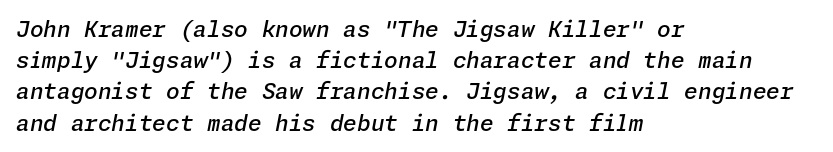
The image shows 22 px text type, italic (leaning right); set left-aligned, normal line spacing (1.42x), normal letter spacing, not underlined.
